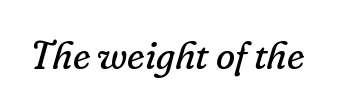
Is this a fixed-width face? No — the glyphs have proportional, varying widths. This sample uses a serif face. If you drew a line through each stem, it would be angled. Default kerning and tracking; the words read as compact shapes.
